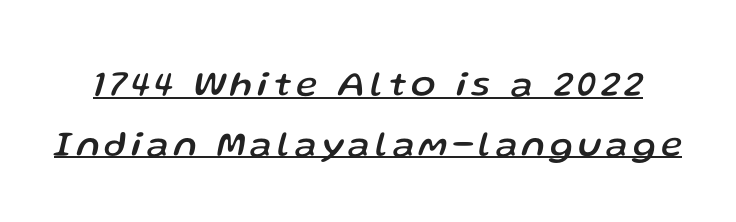
Q: Is the text italic (slanted)? A: Yes, it leans right by about 13 degrees.
Q: Is the text underlined? A: Yes.
Q: Is the spacing between lines tight, normal or loose? A: Normal.
Q: Width (condensed, normal, or wide)? A: Normal.
Q: Stroke contrast? A: Low.
Q: x-height? A: Medium.
Q: Monospaced? A: No.
